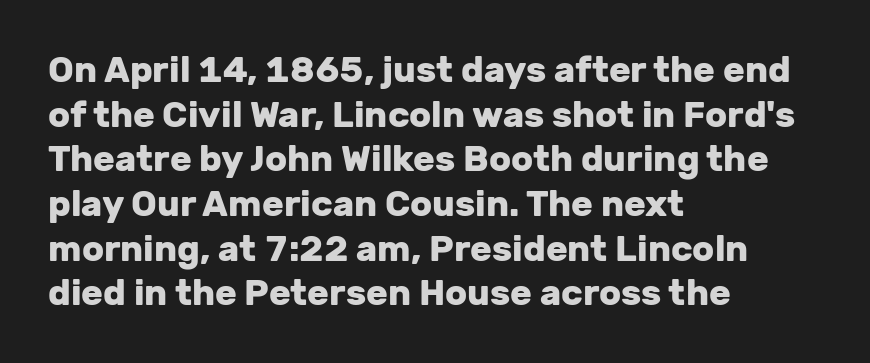
{"serif": "no", "italic": "no", "bold": "yes", "weight": "heavy", "width": "normal", "stroke_contrast": "low", "x_height": "medium", "monospaced": "no", "underline": "no", "align": "left", "line_spacing_ratio": 1.24, "letter_spacing": "normal", "letter_spacing_em": 0.0, "glyph_px": 36}
